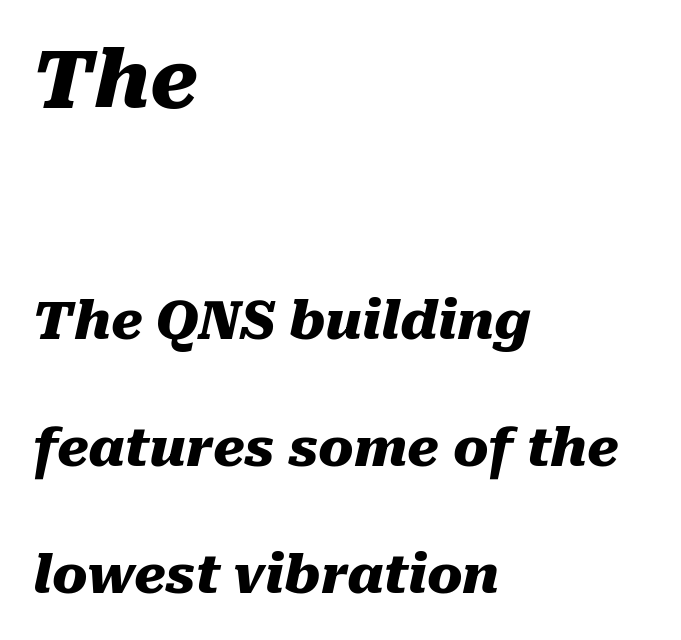
{"italic": "yes", "lean": "right", "slant_degrees": 10, "bold": "yes", "weight": "heavy", "width": "normal", "stroke_contrast": "medium", "x_height": "medium", "monospaced": "no", "underline": "no", "align": "left", "line_spacing": "loose", "line_spacing_ratio": 2.4, "letter_spacing": "normal", "letter_spacing_em": 0.0, "larger_block": "first", "size_ratio": 1.51, "glyph_px": 80}
